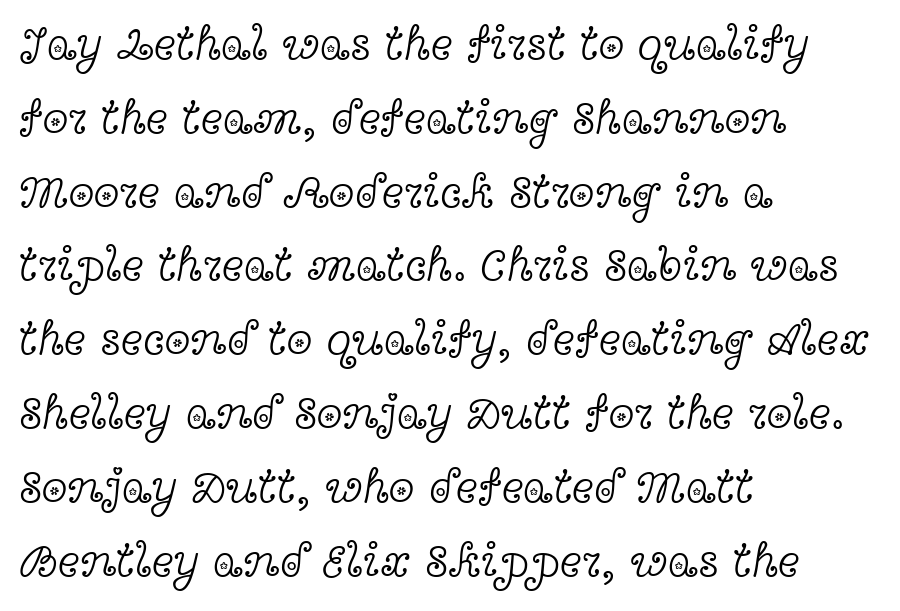
The image shows 47 px light, wide serif type, upright; set left-aligned, normal line spacing (1.57x), normal letter spacing, not underlined; a medium x-height.
